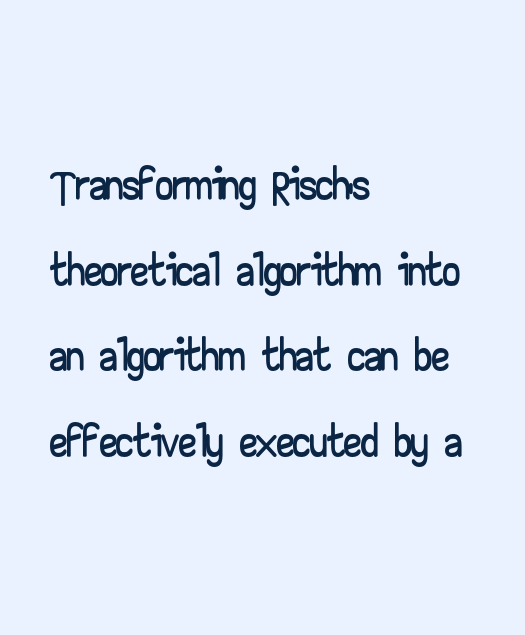
In terms of letterform style, serifs are entirely absent. Vertical strokes here are truly vertical. The space directly below the letters is spotless. The letters sit at their default tracking, neither squeezed nor spread. You could not count columns in this text — the font is proportionally spaced. The paragraph has a hard left edge and a soft right edge.
